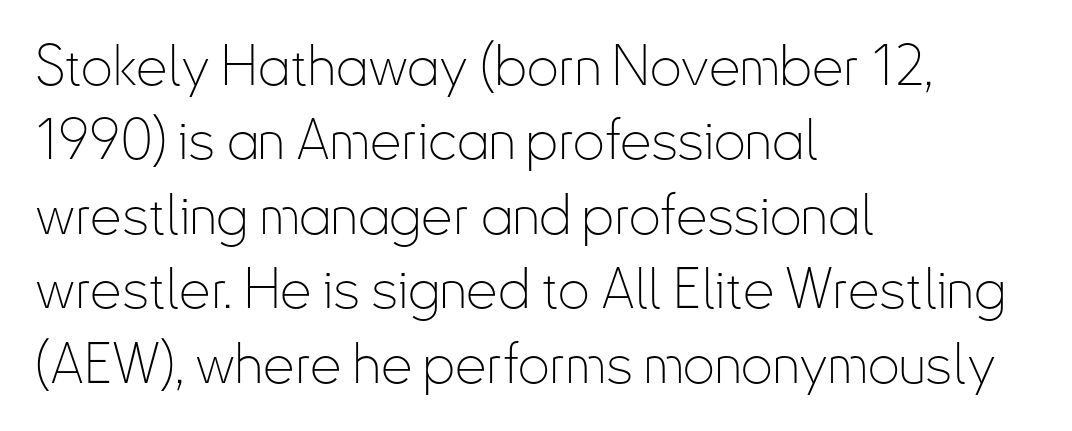
The image shows 56 px thin, condensed sans-serif type, upright; set left-aligned, normal line spacing (1.33x), normal letter spacing, not underlined; low stroke contrast and a small x-height.
